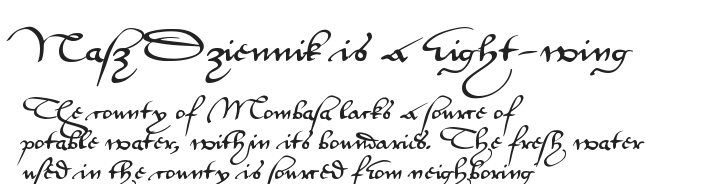
{"serif": "no", "width": "wide", "stroke_contrast": "medium", "x_height": "small", "monospaced": "no", "underline": "no", "align": "left", "line_spacing": "normal", "line_spacing_ratio": 1.42, "letter_spacing": "normal", "letter_spacing_em": 0.0, "larger_block": "first", "size_ratio": 1.52, "glyph_px": 32}
